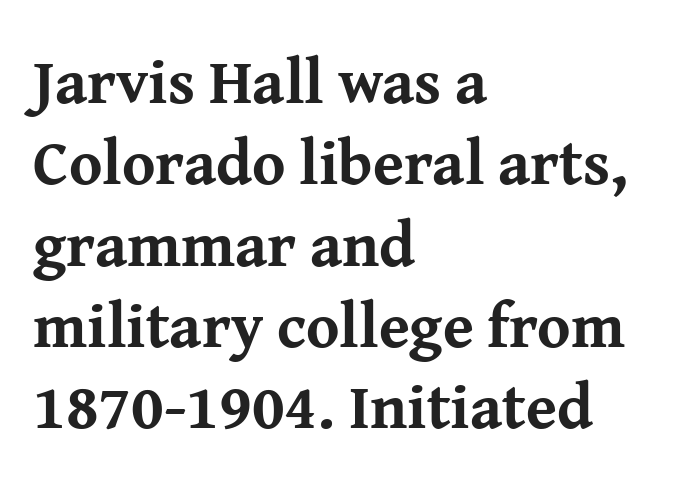
Q: Is the text bold? A: Yes.
Q: Is the text italic (slanted)? A: No, it is upright.
Q: Is the typeface a serif or a sans-serif typeface? A: Serif.
Q: Is the text underlined? A: No.
Q: How is the paragraph aligned? A: Left-aligned.
Q: Is the spacing between letters normal or unusually wide? A: Normal.
Q: Is the spacing between lines tight, normal or loose? A: Normal.
Q: Width (condensed, normal, or wide)? A: Normal.
Q: Stroke contrast? A: Medium.
Q: x-height? A: Medium.
Q: Monospaced? A: No.
